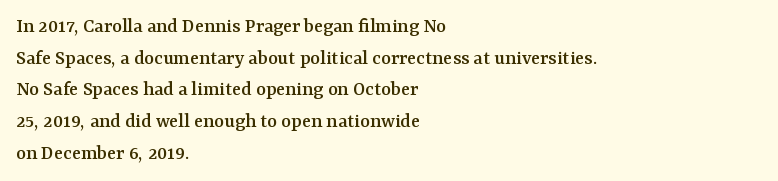
Q: Is the text italic (slanted)? A: No, it is upright.
Q: Is the text underlined? A: No.
Q: How is the paragraph aligned? A: Left-aligned.
Q: Is the spacing between letters normal or unusually wide? A: Normal.
Q: Is the spacing between lines tight, normal or loose? A: Normal.
